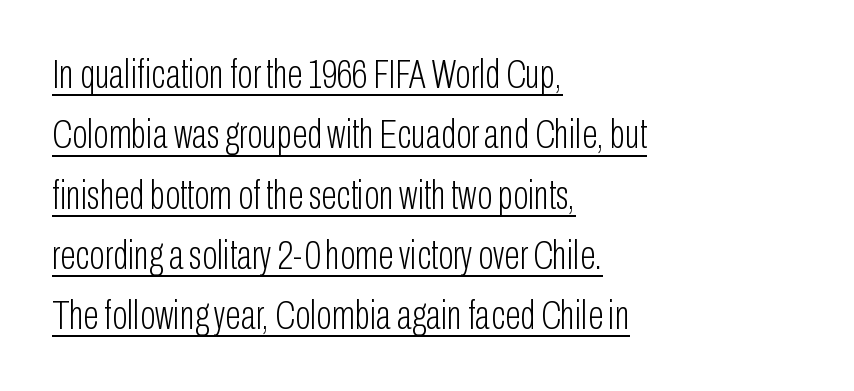
Between one letter and the next there's only the usual sliver of space. The glyphs are accompanied by a horizontal stroke just below them. A normal amount of white space separates one row of letters from the next. Spacing verdict: proportional, widths tailored to each character. The letters stand straight up with perfectly vertical stems.
